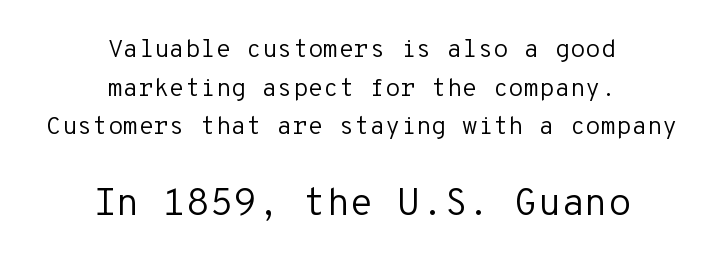
The typesetter chose a symmetrical, centered arrangement here. Glance below the letters and you will spot only blank space. The passage shown stacks its lines at a standard gap. Character size in the trailing block exceeds that of the leading block. Think of a typewriter: that constant character pitch is what you see here. This is the regular roman posture of the typeface.
